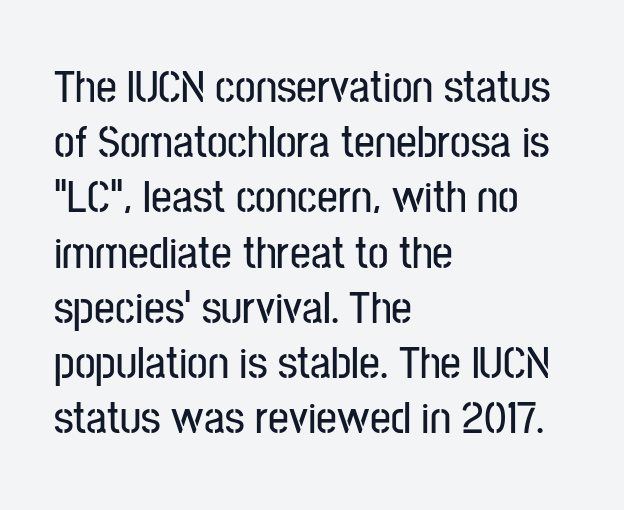
The image shows 46 px condensed sans-serif type, upright; set left-aligned, line spacing 1.2x, normal letter spacing, not underlined; low stroke contrast and a medium x-height.
